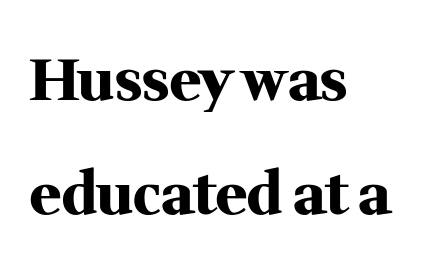
{"serif": "yes", "italic": "no", "bold": "yes", "weight": "heavy", "width": "normal", "stroke_contrast": "medium", "x_height": "medium", "monospaced": "no", "underline": "no", "align": "left", "line_spacing": "loose", "line_spacing_ratio": 1.96, "letter_spacing": "normal", "letter_spacing_em": 0.0, "glyph_px": 58}
